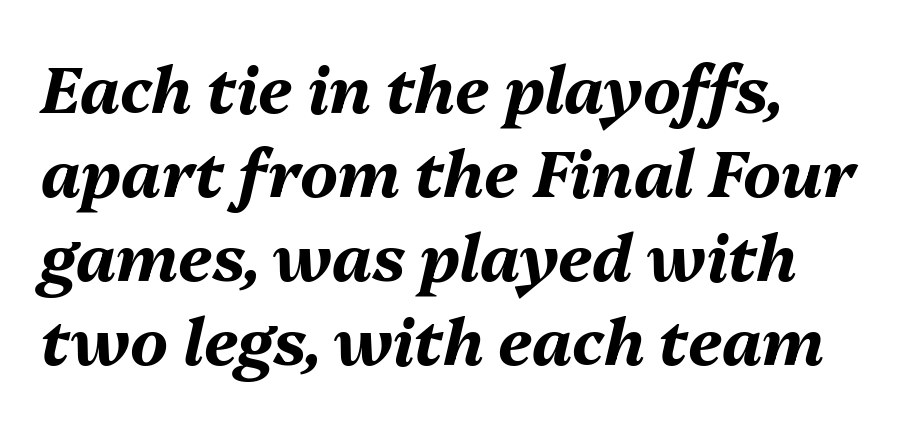
Q: Is the text bold? A: Yes.
Q: Is the text italic (slanted)? A: Yes, it leans right by about 13 degrees.
Q: Is the text underlined? A: No.
Q: How is the paragraph aligned? A: Left-aligned.
Q: Is the spacing between letters normal or unusually wide? A: Normal.
Q: Is the spacing between lines tight, normal or loose? A: Normal.
Q: Width (condensed, normal, or wide)? A: Normal.
Q: Stroke contrast? A: Medium.
Q: x-height? A: Medium.
Q: Monospaced? A: No.
